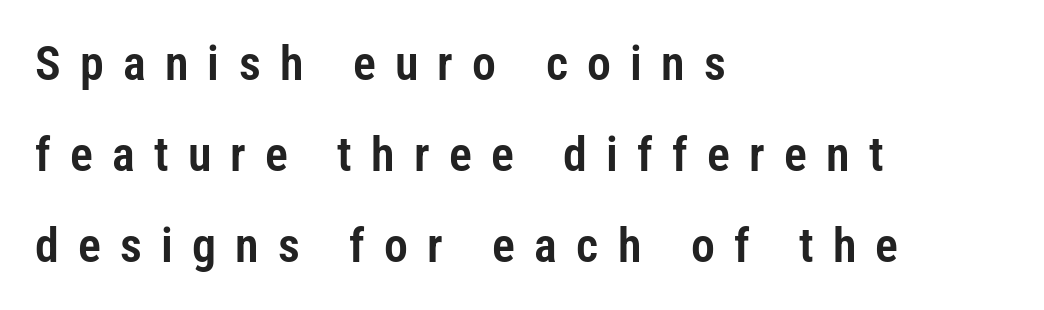
The image shows 48 px condensed sans-serif type, upright; set left-aligned, loose line spacing (1.9x), unusually wide letter spacing (+0.4 em), not underlined; low stroke contrast and a medium x-height.
